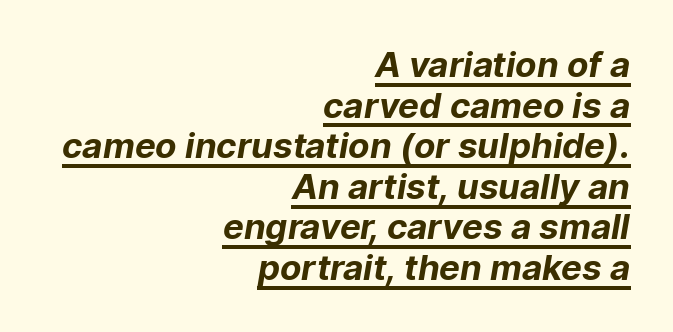
Look at the stroke-to-counter ratio: heavy, a bold. The type is set solid horizontally, with unmodified tracking. The sample's only ornament is a line tracing under the words. Visually the block forms a straight wall on the right and a jagged coastline on the left. You can tell from the bare stems that sans-serif type was used. The passage shown is typed in a proportional face where columns would drift.
